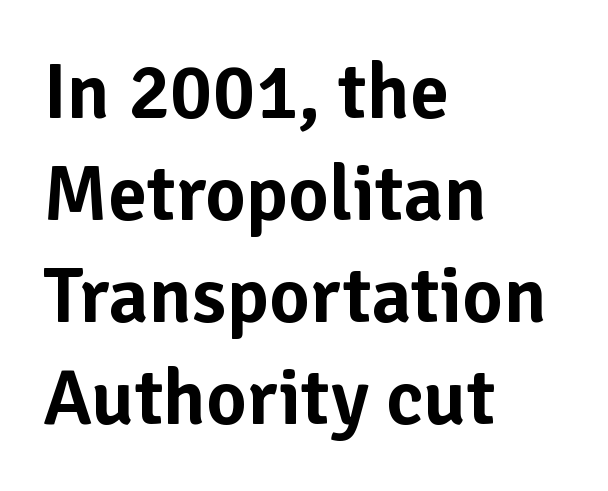
The image shows 79 px sans-serif type, upright; set left-aligned, normal line spacing (1.29x), normal letter spacing, not underlined; low stroke contrast and a medium x-height.
